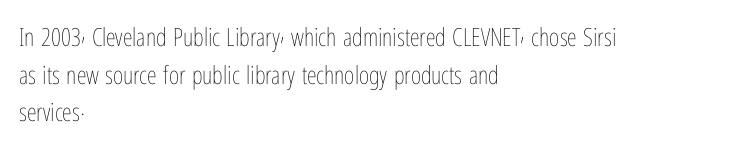
Q: Is the text bold? A: No.
Q: Is the text italic (slanted)? A: No, it is upright.
Q: Is the text underlined? A: No.
Q: How is the paragraph aligned? A: Left-aligned.
Q: Is the spacing between letters normal or unusually wide? A: Normal.
Q: Is the spacing between lines tight, normal or loose? A: Normal.
